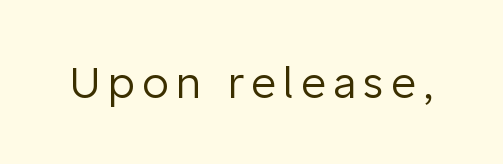
Does the lettering tilt? It doesn't — this is upright. Do the characters align in a grid? No, the font is proportional. Stems here are at most as thick as an everyday book face. Descenders hang freely into open space.
